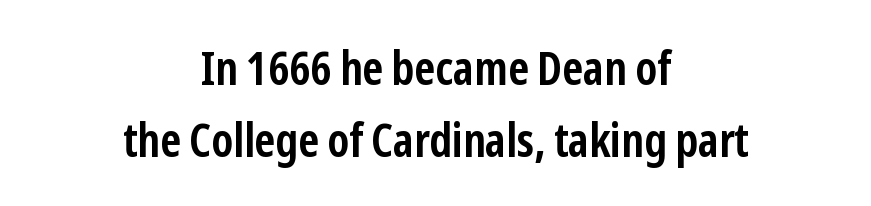
The strokes are fattened all the way to bold. The rendering keeps characters at their native spacing. Bare-footed words on every line. It's the straight-up-and-down kind of type. Is this a fixed-width face? No — the glyphs have proportional, varying widths.
